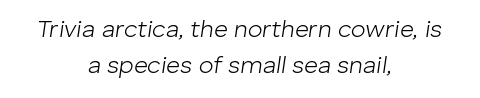
One-word summary of the alignment: center. Regarding leading, the lines here are spaced in the standard way. Quick note: italic. Honestly, the letter spacing is just normal — you wouldn't notice it.
